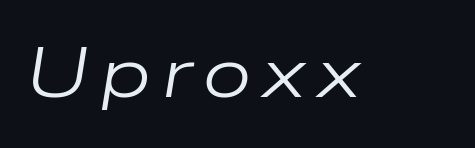
Q: Is the text bold? A: No.
Q: Is the text italic (slanted)? A: Yes, it leans right by about 9 degrees.
Q: Is the text underlined? A: No.
Q: Width (condensed, normal, or wide)? A: Wide.
Q: Stroke contrast? A: Low.
Q: x-height? A: Medium.
Q: Monospaced? A: No.
